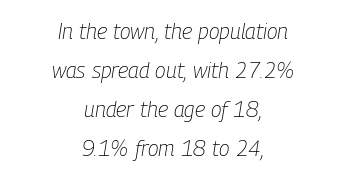
Q: Is the text bold? A: No.
Q: Is the text italic (slanted)? A: Yes, it leans right by about 9 degrees.
Q: Is the text underlined? A: No.
Q: How is the paragraph aligned? A: Centered.
Q: Is the spacing between letters normal or unusually wide? A: Normal.
